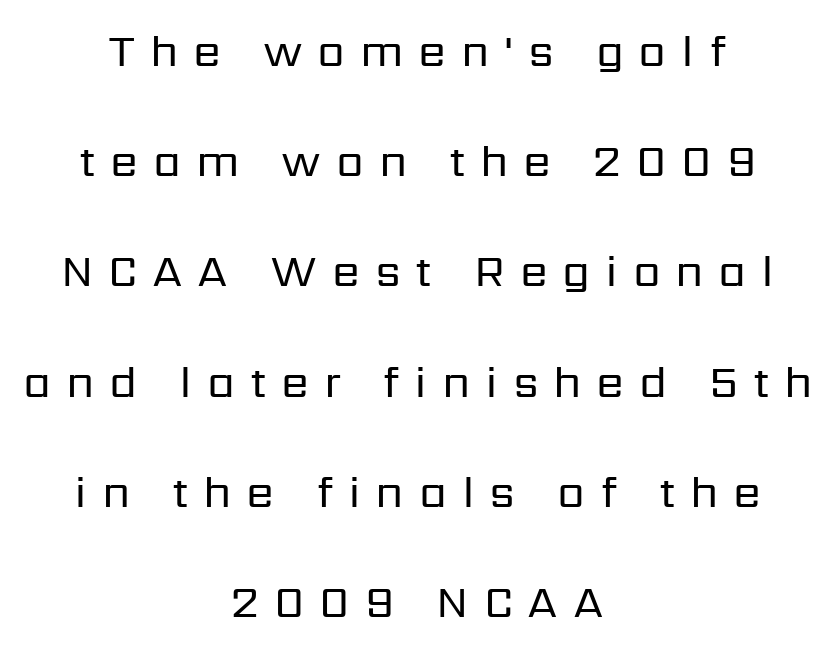
Visually the block forms a symmetrical silhouette, jagged on both flanks. To sum up the face: it is a sans, with no serifs. Bold? No — there's no thickening of the strokes. In terms of letterspacing, this is a distinctly airy, spread setting. Does the lettering tilt? It doesn't — this is upright.
